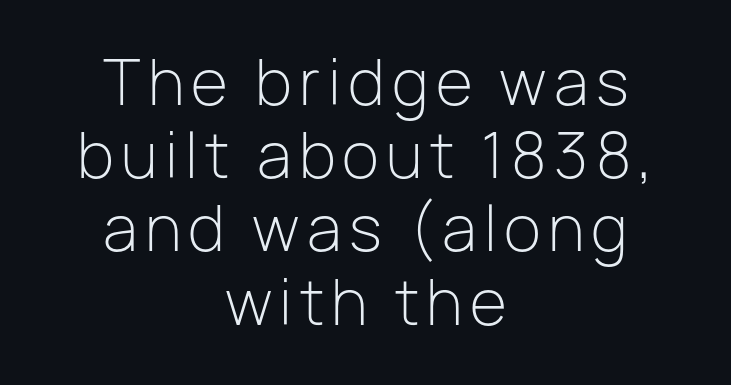
Q: Is the text bold? A: No.
Q: Is the text italic (slanted)? A: No, it is upright.
Q: Is the typeface a serif or a sans-serif typeface? A: Sans-serif.
Q: Is the text underlined? A: No.
Q: How is the paragraph aligned? A: Centered.
Q: Width (condensed, normal, or wide)? A: Normal.
Q: Stroke contrast? A: Low.
Q: x-height? A: Medium.
Q: Monospaced? A: No.
